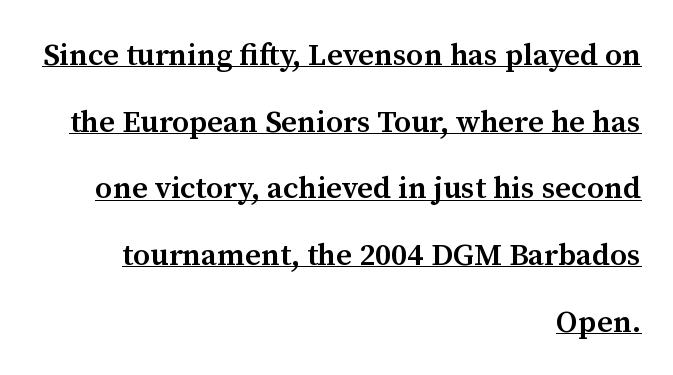
The image shows 31 px semibold serif type, upright; set right-aligned, loose line spacing (2.15x), normal letter spacing, underlined; medium stroke contrast and a medium x-height.
